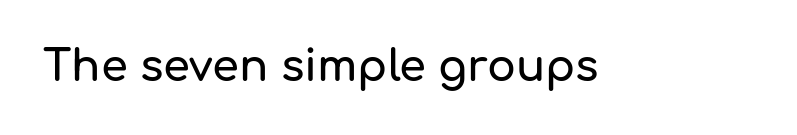
Q: Is the text italic (slanted)? A: No, it is upright.
Q: Is the typeface a serif or a sans-serif typeface? A: Sans-serif.
Q: Is the text underlined? A: No.
Q: Is the spacing between letters normal or unusually wide? A: Normal.
Q: Width (condensed, normal, or wide)? A: Normal.
Q: Stroke contrast? A: Low.
Q: x-height? A: Medium.
Q: Monospaced? A: No.
